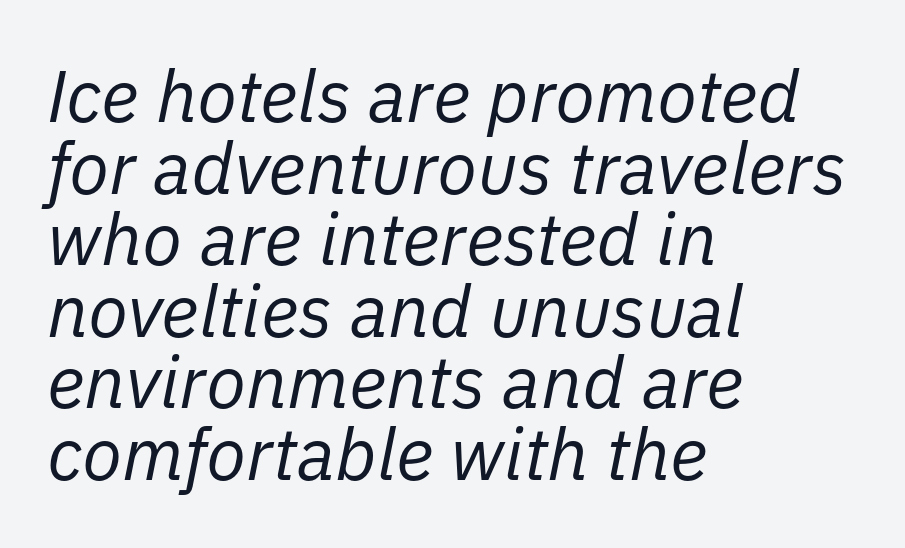
The image shows 73 px regular-weight type, italic (leaning right); set left-aligned, tight line spacing (0.98x), normal letter spacing, not underlined; low stroke contrast and a medium x-height.
